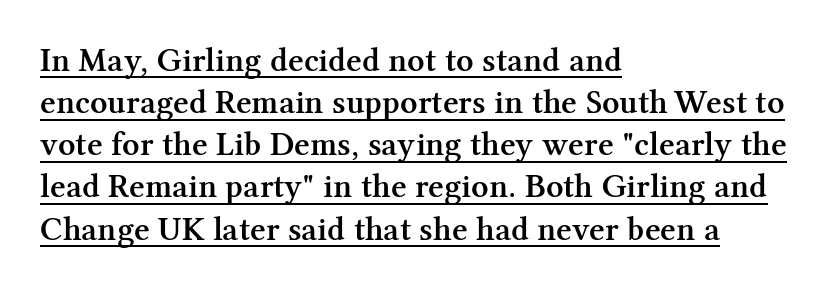
The image shows 34 px semibold serif type, upright; set left-aligned, line spacing 1.24x, normal letter spacing, underlined; medium stroke contrast and a medium x-height.
